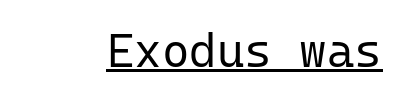
This rendering leaves character spacing at its baseline value. Is this a fixed-width face? Yes — each glyph sits in an identical cell. The type sits square on the baseline with zero lean. A baseline rule has been typeset under these characters. You can tell from the bare stems that sans-serif type was used.
